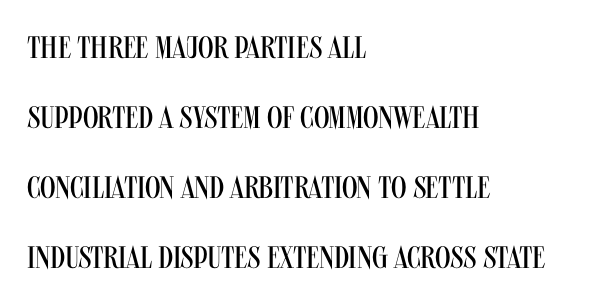
Q: Is the text bold? A: No.
Q: Is the text italic (slanted)? A: No, it is upright.
Q: Is the typeface a serif or a sans-serif typeface? A: Sans-serif.
Q: Is the text underlined? A: No.
Q: How is the paragraph aligned? A: Left-aligned.
Q: Is the spacing between letters normal or unusually wide? A: Normal.
Q: Is the spacing between lines tight, normal or loose? A: Loose.
Q: Width (condensed, normal, or wide)? A: Condensed.
Q: Stroke contrast? A: Medium.
Q: x-height? A: Large.
Q: Monospaced? A: No.
